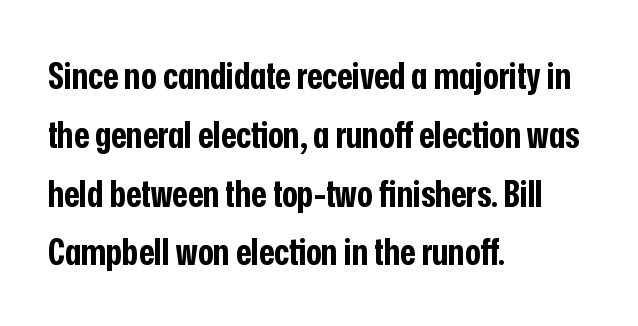
The image shows 37 px bold, condensed sans-serif type, upright; set left-aligned, normal line spacing (1.59x), normal letter spacing, not underlined; low stroke contrast and a medium x-height.
